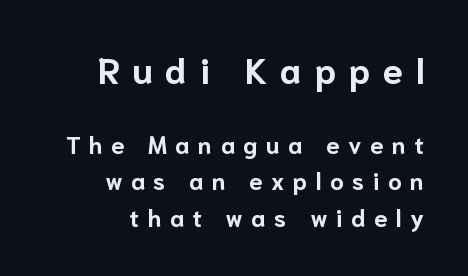
Q: Is the text bold? A: Yes.
Q: Is the text italic (slanted)? A: No, it is upright.
Q: Is the typeface a serif or a sans-serif typeface? A: Sans-serif.
Q: Is the text underlined? A: No.
Q: How is the paragraph aligned? A: Right-aligned.
Q: Is the spacing between letters normal or unusually wide? A: Unusually wide.
Q: Is the spacing between lines tight, normal or loose? A: Normal.
Q: Which block of text is set in a larger size, the first (top) or the second (bottom)? A: The first (top) one.
Q: Width (condensed, normal, or wide)? A: Normal.
Q: Stroke contrast? A: Low.
Q: x-height? A: Medium.
Q: Monospaced? A: No.
